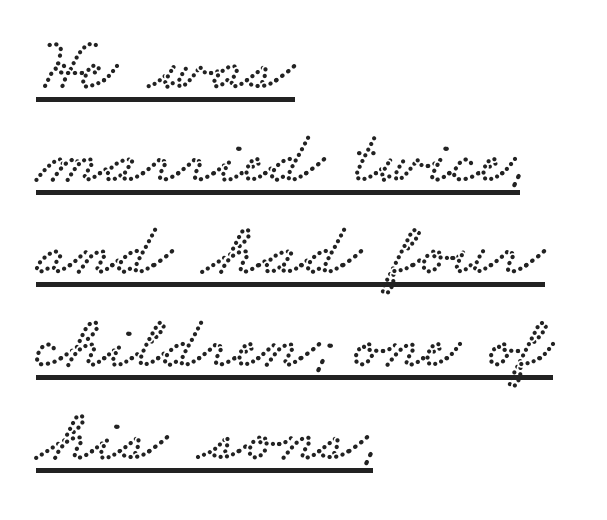
The image shows 76 px wide serif type; set left-aligned, line spacing 1.22x, normal letter spacing, underlined; low stroke contrast and a small x-height.
